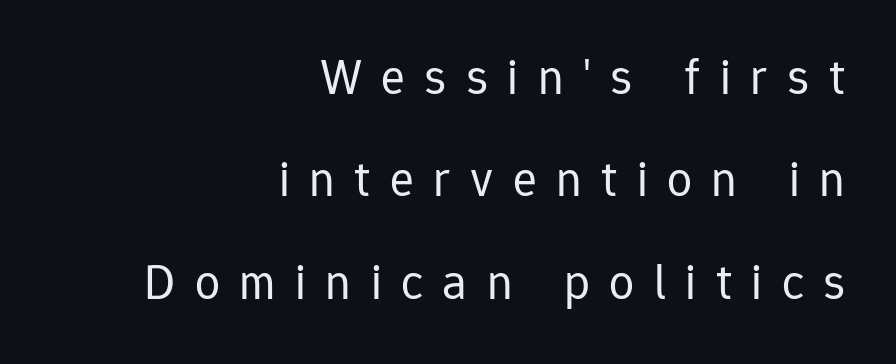
Proportional: the letters do not fall into vertical columns. The baseline area is clear. Nothing sits at the stroke ends, so this counts as sans-serif. Notice the wide empty band between every row — that's loose leading.
